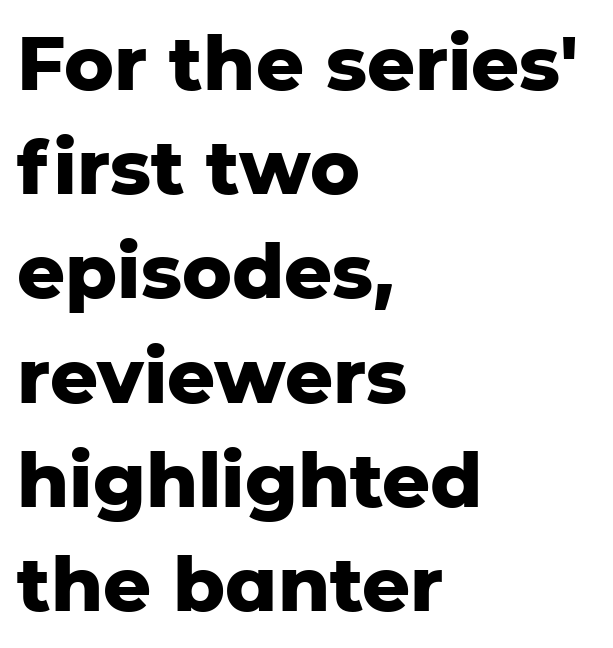
The image shows 75 px heavy sans-serif type, upright; set left-aligned, normal line spacing (1.39x), normal letter spacing, not underlined; low stroke contrast and a medium x-height.
